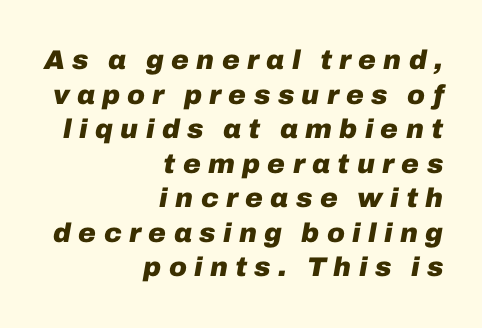
These lines were composed using italics. The passage shown is not underscored anywhere. If you measured baseline to baseline, you'd find a middling distance. Line ends are locked; line starts wander. The letterforms stand isolated, each surrounded by extra space.
